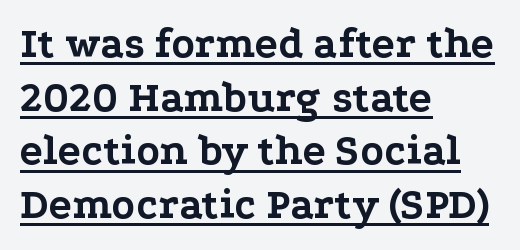
Ordinary non-slanted type is in use. Left-aligned paragraph, ragged on the right. Looks like someone drew a line under every word here. Horizontal bands of white between lines are of average thickness. Check where the strokes stop: tiny serifs finish them off.
